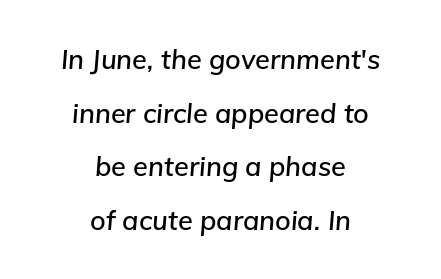
The image shows 27 px text type, italic (leaning right); set centered, loose line spacing (1.99x), normal letter spacing, not underlined.
